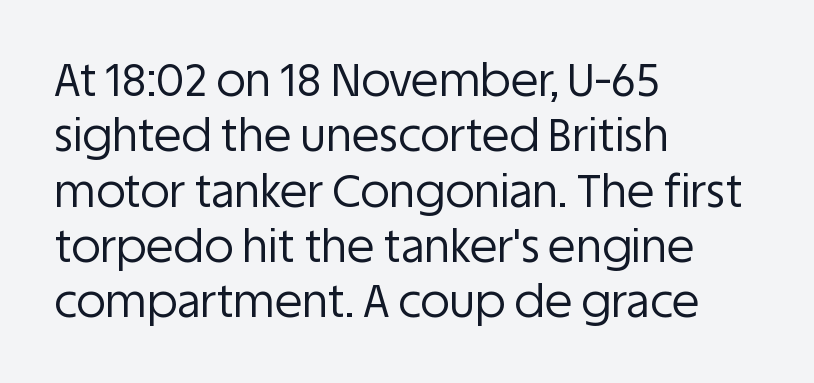
{"serif": "no", "italic": "no", "bold": "no", "weight": "regular", "width": "normal", "stroke_contrast": "low", "x_height": "large", "monospaced": "no", "underline": "no", "align": "left", "line_spacing_ratio": 1.23, "letter_spacing": "normal", "letter_spacing_em": 0.0, "glyph_px": 45}
